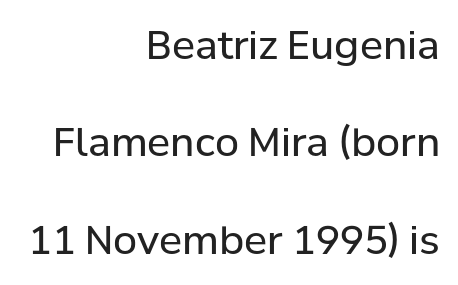
The image shows 39 px regular-weight sans-serif type, upright; set right-aligned, loose line spacing (2.5x), normal letter spacing, not underlined; low stroke contrast and a medium x-height.
